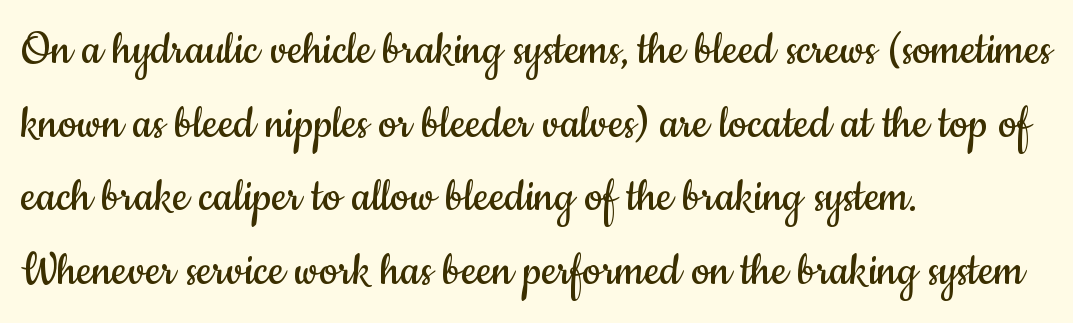
Regular leading. Think of a printed novel: that variable character pitch is what you see here. This sample uses plain, unmodified letter spacing. Is this a sans? Yes — the strokes have no serifs. The face looks like a standard text weight, possibly lighter.
